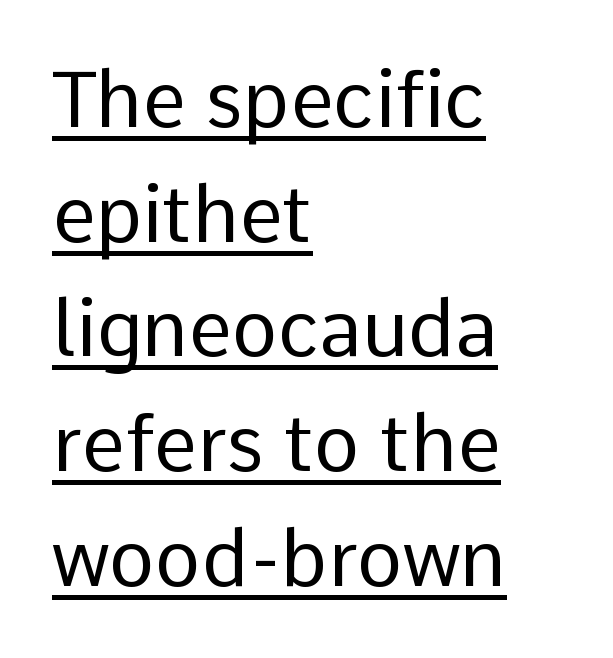
Q: Is the text bold? A: No.
Q: Is the text italic (slanted)? A: No, it is upright.
Q: Is the typeface a serif or a sans-serif typeface? A: Sans-serif.
Q: Is the text underlined? A: Yes.
Q: How is the paragraph aligned? A: Left-aligned.
Q: Is the spacing between letters normal or unusually wide? A: Normal.
Q: Is the spacing between lines tight, normal or loose? A: Normal.
Q: Width (condensed, normal, or wide)? A: Normal.
Q: Stroke contrast? A: Low.
Q: x-height? A: Medium.
Q: Monospaced? A: No.
